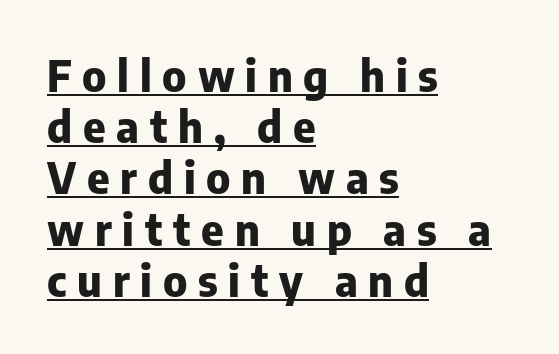
Q: Is the text bold? A: Yes.
Q: Is the text italic (slanted)? A: No, it is upright.
Q: Is the typeface a serif or a sans-serif typeface? A: Sans-serif.
Q: Is the text underlined? A: Yes.
Q: How is the paragraph aligned? A: Left-aligned.
Q: Is the spacing between letters normal or unusually wide? A: Unusually wide.
Q: Width (condensed, normal, or wide)? A: Normal.
Q: Stroke contrast? A: Low.
Q: x-height? A: Medium.
Q: Monospaced? A: No.
